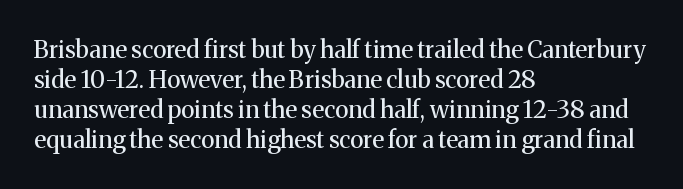
{"italic": "no", "bold": "no", "underline": "no", "align": "left", "line_spacing": "normal", "line_spacing_ratio": 1.25, "letter_spacing": "normal", "letter_spacing_em": 0.0, "glyph_px": 24}
